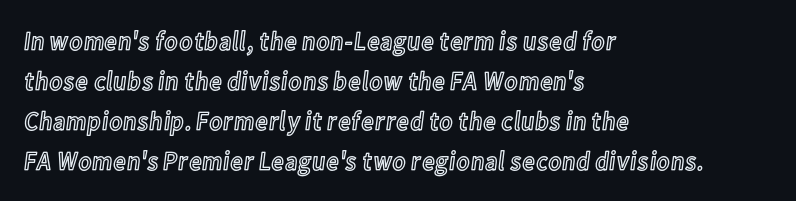
The image shows 27 px text type; set left-aligned, normal line spacing (1.48x), normal letter spacing, not underlined.
